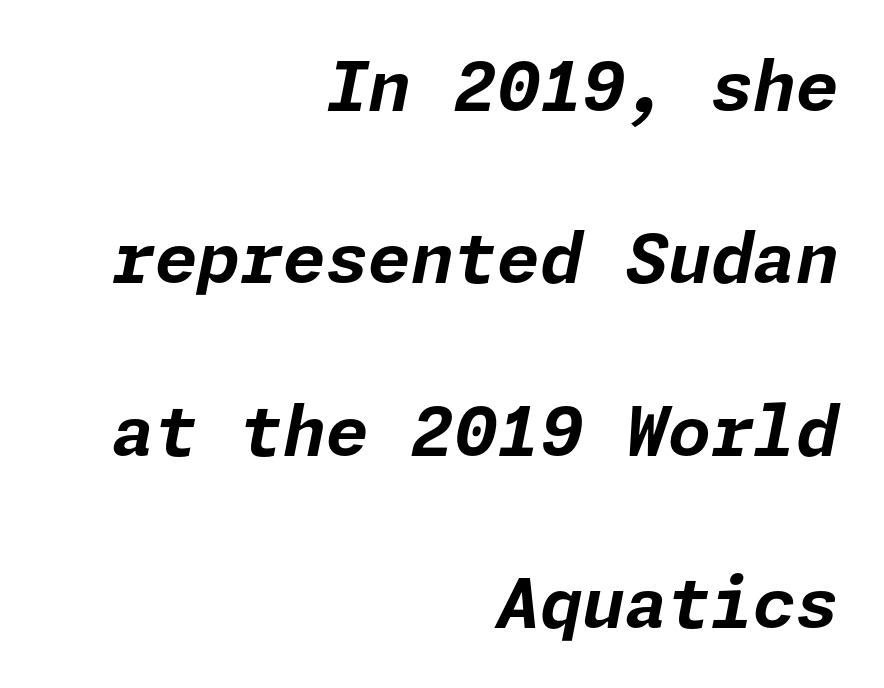
The image shows 69 px bold type, italic (leaning right); set right-aligned, loose line spacing (2.5x), normal letter spacing, not underlined; low stroke contrast and a medium x-height.
